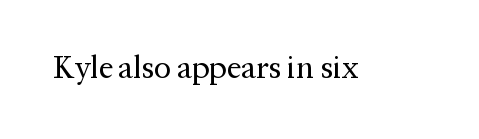
{"serif": "yes", "italic": "no", "bold": "no", "weight": "regular", "width": "normal", "stroke_contrast": "medium", "x_height": "medium", "monospaced": "no", "underline": "no", "letter_spacing": "normal", "letter_spacing_em": 0.0, "glyph_px": 32}
